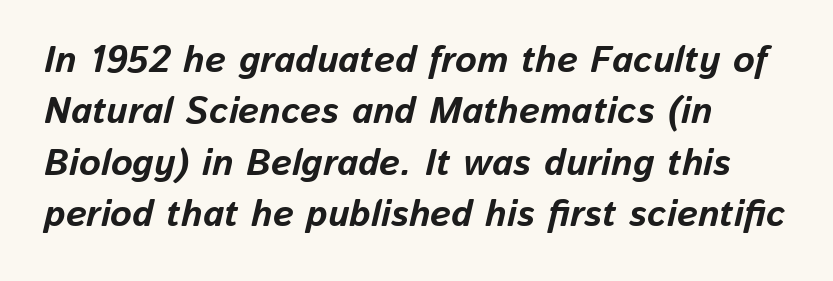
Q: Is the text bold? A: Yes.
Q: Is the text italic (slanted)? A: Yes, it leans right by about 13 degrees.
Q: Is the text underlined? A: No.
Q: How is the paragraph aligned? A: Left-aligned.
Q: Is the spacing between letters normal or unusually wide? A: Normal.
Q: Is the spacing between lines tight, normal or loose? A: Normal.
Q: Width (condensed, normal, or wide)? A: Normal.
Q: Stroke contrast? A: Low.
Q: x-height? A: Medium.
Q: Monospaced? A: No.
